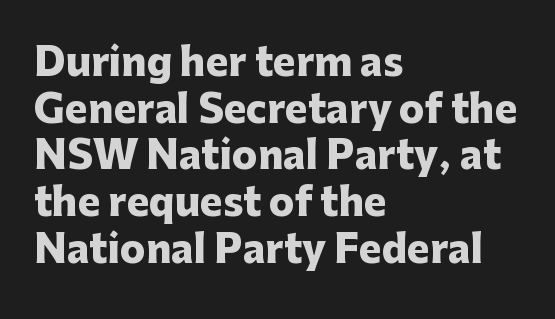
Q: Is the text bold? A: Yes.
Q: Is the text italic (slanted)? A: No, it is upright.
Q: Is the typeface a serif or a sans-serif typeface? A: Sans-serif.
Q: Is the text underlined? A: No.
Q: How is the paragraph aligned? A: Left-aligned.
Q: Is the spacing between letters normal or unusually wide? A: Normal.
Q: Width (condensed, normal, or wide)? A: Normal.
Q: Stroke contrast? A: Low.
Q: x-height? A: Medium.
Q: Monospaced? A: No.
